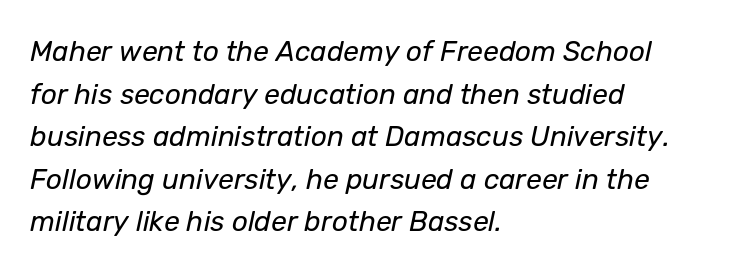
The image shows 28 px regular-weight type, italic (leaning right); set left-aligned, normal line spacing (1.52x), normal letter spacing, not underlined; low stroke contrast and a medium x-height.
